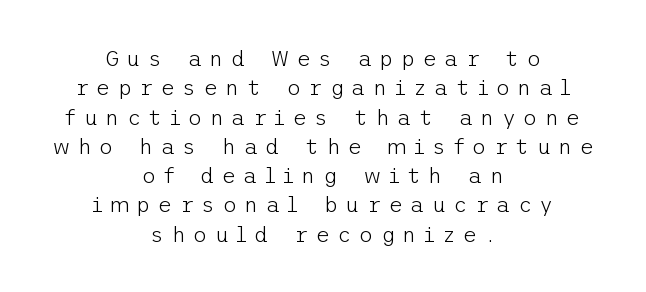
Q: Is the text bold? A: No.
Q: Is the text italic (slanted)? A: No, it is upright.
Q: Is the text underlined? A: No.
Q: How is the paragraph aligned? A: Centered.
Q: Is the spacing between letters normal or unusually wide? A: Unusually wide.
Q: Is the spacing between lines tight, normal or loose? A: Normal.
